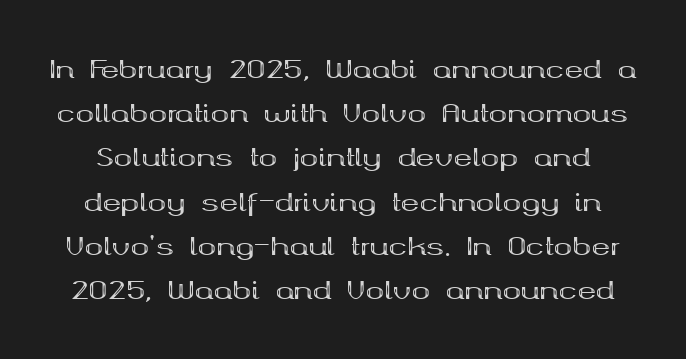
The image shows 25 px bold type, upright; set line spacing 1.77x, normal letter spacing, not underlined.
